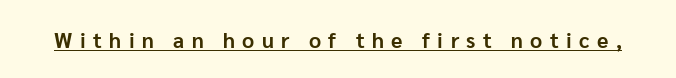
The type is letterspaced generously, with wide tracking. Does the weight exceed regular? Yes, all the way to bold. Like a heading marked for emphasis, these lines bear an underscore. The lettering stays uniformly vertical, giving the passage a roman look.
